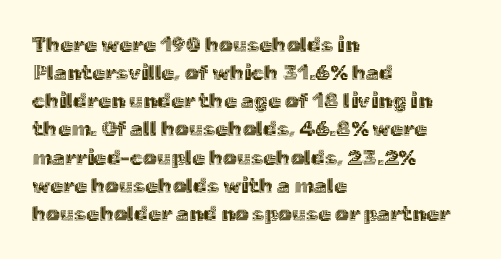
Q: Is the text italic (slanted)? A: No, it is upright.
Q: Is the text underlined? A: No.
Q: How is the paragraph aligned? A: Left-aligned.
Q: Is the spacing between letters normal or unusually wide? A: Normal.
Q: Is the spacing between lines tight, normal or loose? A: Normal.
